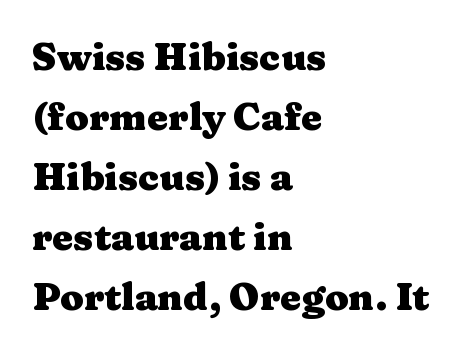
{"serif": "yes", "italic": "no", "bold": "yes", "weight": "heavy", "width": "wide", "stroke_contrast": "medium", "x_height": "medium", "monospaced": "no", "underline": "no", "align": "left", "line_spacing": "normal", "line_spacing_ratio": 1.58, "letter_spacing": "normal", "letter_spacing_em": 0.0, "glyph_px": 38}
